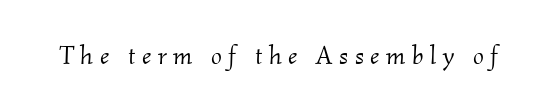
{"italic": "yes", "lean": "right", "slant_degrees": 2, "bold": "no", "underline": "no", "letter_spacing": "wide", "letter_spacing_em": 0.25, "glyph_px": 26}
